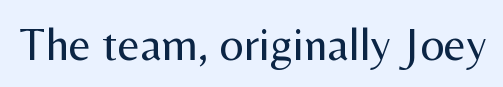
This is not heavy type; no bold has been used. A typesetter would mark this as roman, not italic. Students, note that the glyphs here touch the page at normal intervals. What kind of face is this? One without serifs — a sans.
